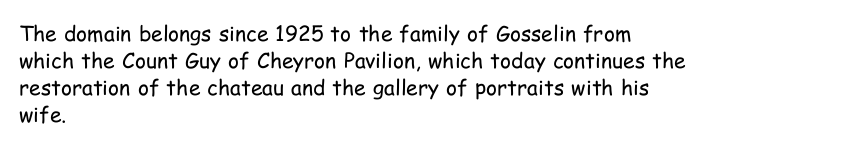
{"italic": "no", "bold": "no", "underline": "no", "align": "left", "line_spacing": "normal", "line_spacing_ratio": 1.28, "letter_spacing": "normal", "letter_spacing_em": 0.0, "glyph_px": 21}
